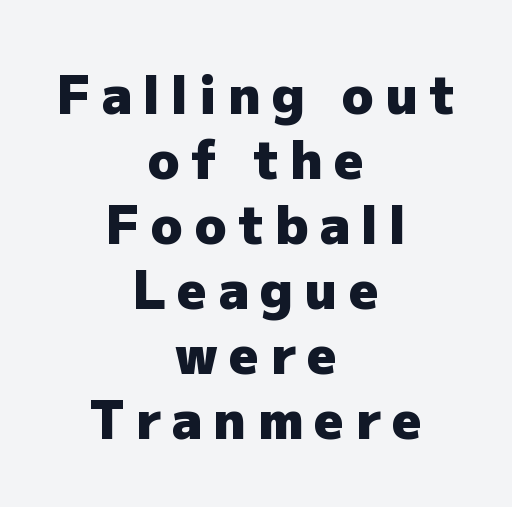
{"serif": "no", "italic": "no", "bold": "yes", "weight": "heavy", "width": "normal", "stroke_contrast": "low", "x_height": "medium", "monospaced": "no", "underline": "no", "align": "center", "line_spacing": "normal", "line_spacing_ratio": 1.25, "letter_spacing": "wide", "letter_spacing_em": 0.22, "glyph_px": 52}
